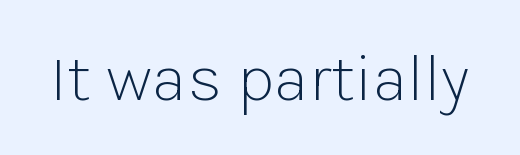
The font is comparable to plain body text, perhaps lighter. Underline: absent. A sans-serif font was chosen for this passage. This is the regular roman posture of the typeface.
